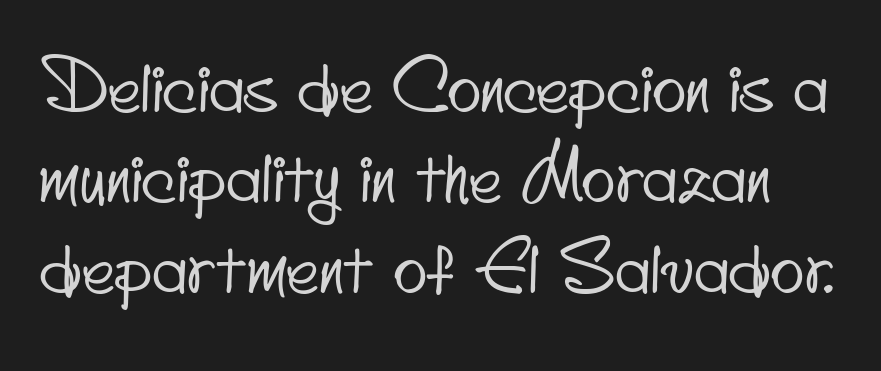
The letters carry no serifs — their stems end cleanly without finishing strokes. Honestly, the letter spacing is just normal — you wouldn't notice it. The passage shown is typed in a proportional face where columns would drift. Horizontal bands of white between lines are of average thickness. The specimen omits any rule beneath the text block's lines.
